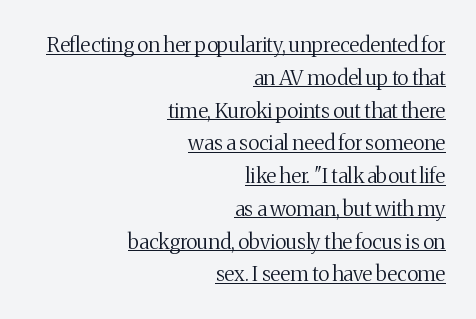
The image shows 21 px text type, upright; set right-aligned, normal line spacing (1.56x), normal letter spacing, underlined.
